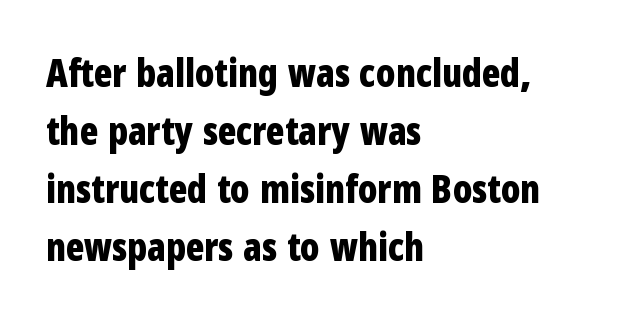
{"serif": "no", "italic": "no", "bold": "yes", "weight": "bold", "width": "condensed", "stroke_contrast": "low", "x_height": "medium", "monospaced": "no", "underline": "no", "align": "left", "line_spacing": "normal", "line_spacing_ratio": 1.53, "letter_spacing": "normal", "letter_spacing_em": 0.0, "glyph_px": 38}
